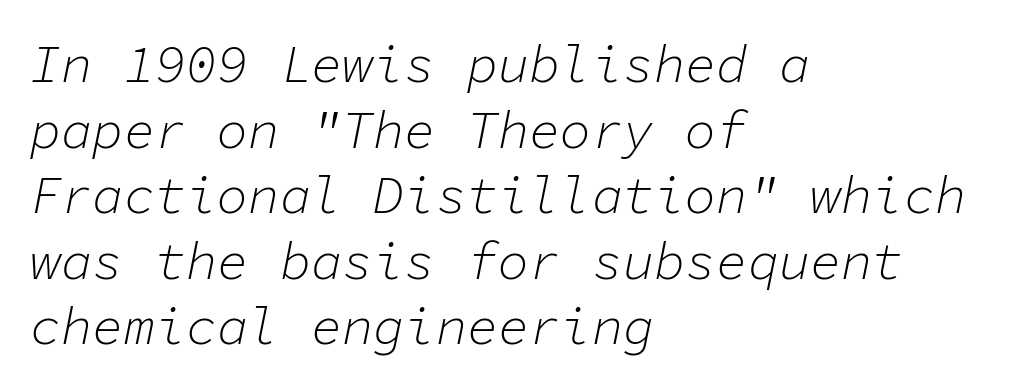
Q: Is the text bold? A: No.
Q: Is the text italic (slanted)? A: Yes, it leans right by about 11 degrees.
Q: Is the text underlined? A: No.
Q: How is the paragraph aligned? A: Left-aligned.
Q: Is the spacing between letters normal or unusually wide? A: Normal.
Q: Is the spacing between lines tight, normal or loose? A: Normal.
Q: Width (condensed, normal, or wide)? A: Normal.
Q: Stroke contrast? A: Low.
Q: x-height? A: Medium.
Q: Monospaced? A: Yes.
